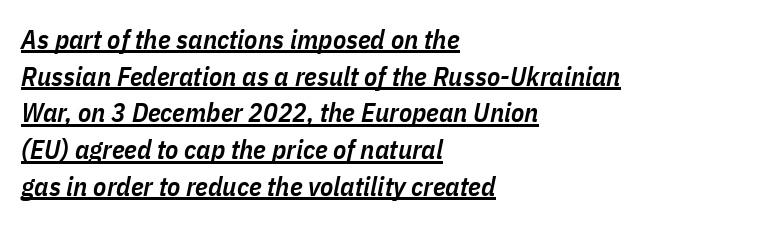
{"italic": "yes", "lean": "right", "slant_degrees": 11, "bold": "semi", "underline": "yes", "align": "left", "line_spacing": "normal", "line_spacing_ratio": 1.36, "letter_spacing": "normal", "letter_spacing_em": 0.0, "glyph_px": 27}
